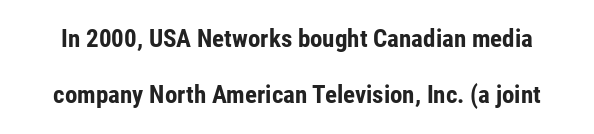
A roman cut, with each character standing at attention. A full-strength bold gives these letters their thick strokes. Leading: increased. Nobody touched the tracking dial on this one.
